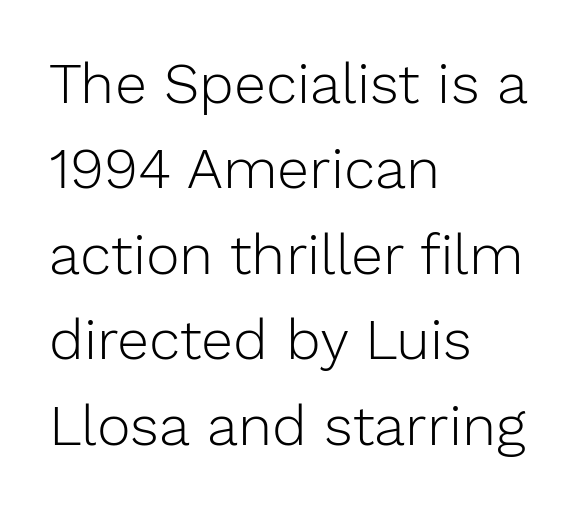
{"serif": "no", "italic": "no", "bold": "no", "weight": "light", "width": "normal", "stroke_contrast": "low", "x_height": "medium", "monospaced": "no", "underline": "no", "align": "left", "line_spacing": "normal", "line_spacing_ratio": 1.5, "letter_spacing": "normal", "letter_spacing_em": 0.0, "glyph_px": 57}
